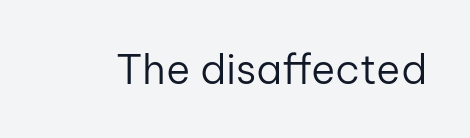
The strip under each line holds only bare page. Summary of weight: not heavy and not bold. Do the letters lean? They stand straight. A typesetter would call this zero additional tracking. Note: no serifs on the glyphs.
